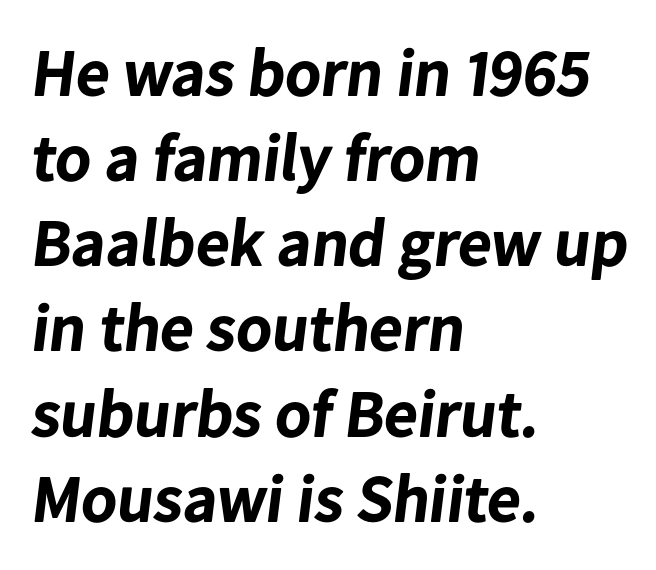
Q: Is the text bold? A: Yes.
Q: Is the typeface a serif or a sans-serif typeface? A: Sans-serif.
Q: Is the text underlined? A: No.
Q: How is the paragraph aligned? A: Left-aligned.
Q: Is the spacing between letters normal or unusually wide? A: Normal.
Q: Is the spacing between lines tight, normal or loose? A: Normal.
Q: Width (condensed, normal, or wide)? A: Normal.
Q: Stroke contrast? A: Low.
Q: x-height? A: Medium.
Q: Monospaced? A: No.
